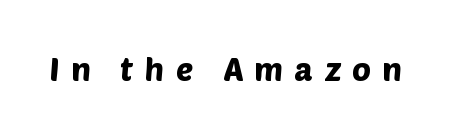
Q: Is the typeface a serif or a sans-serif typeface? A: Sans-serif.
Q: Is the text underlined? A: No.
Q: Is the spacing between letters normal or unusually wide? A: Unusually wide.
Q: Width (condensed, normal, or wide)? A: Normal.
Q: Stroke contrast? A: Low.
Q: x-height? A: Large.
Q: Monospaced? A: No.
